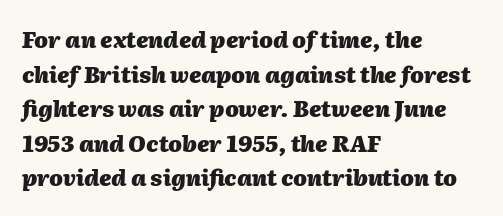
Does the leading feel generous? No, just average. The specimen omits any rule beneath the text block's lines. Emphasis-style slanted type is in use. Leftover space on each line is placed entirely after the last word. Thick stems and heavy bowls — unmistakably bold. The passage shown has conventional tracking throughout.
